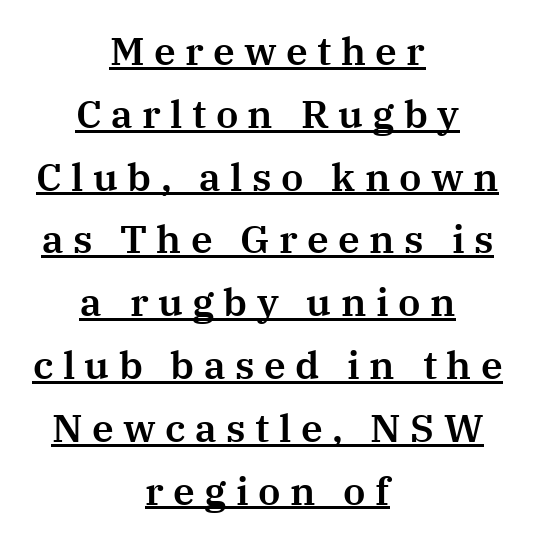
Q: Is the text italic (slanted)? A: No, it is upright.
Q: Is the typeface a serif or a sans-serif typeface? A: Serif.
Q: Is the text underlined? A: Yes.
Q: How is the paragraph aligned? A: Centered.
Q: Is the spacing between letters normal or unusually wide? A: Unusually wide.
Q: Is the spacing between lines tight, normal or loose? A: Normal.
Q: Width (condensed, normal, or wide)? A: Normal.
Q: Stroke contrast? A: Medium.
Q: x-height? A: Medium.
Q: Monospaced? A: No.
